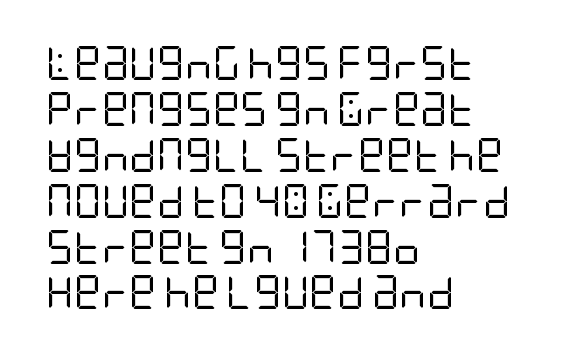
{"serif": "no", "italic": "no", "bold": "no", "weight": "regular", "width": "condensed", "stroke_contrast": "low", "x_height": "large", "underline": "no", "align": "left", "line_spacing": "normal", "line_spacing_ratio": 1.35, "letter_spacing": "normal", "letter_spacing_em": 0.0, "glyph_px": 34}
